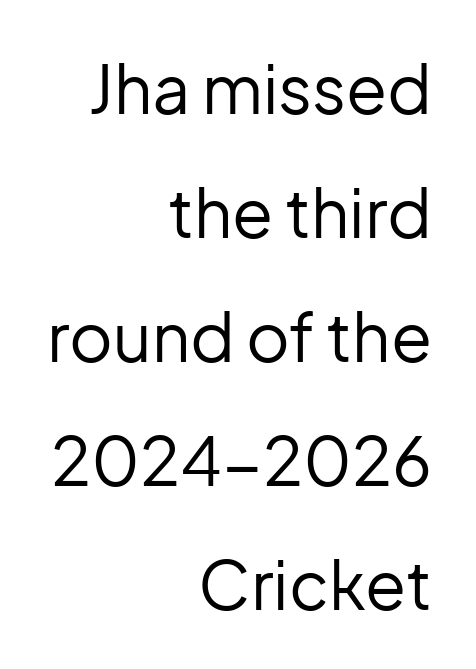
The image shows 67 px regular-weight sans-serif type, upright; set right-aligned, line spacing 1.85x, normal letter spacing, not underlined; low stroke contrast and a medium x-height.
